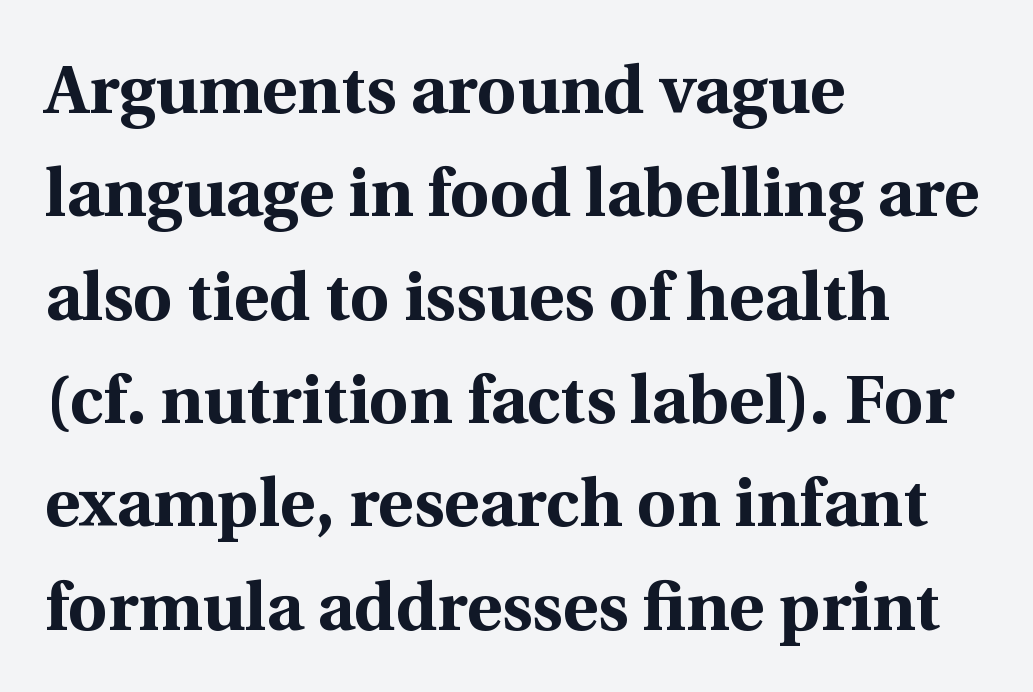
Q: Is the text bold? A: Yes.
Q: Is the text italic (slanted)? A: No, it is upright.
Q: Is the typeface a serif or a sans-serif typeface? A: Serif.
Q: Is the text underlined? A: No.
Q: How is the paragraph aligned? A: Left-aligned.
Q: Is the spacing between letters normal or unusually wide? A: Normal.
Q: Is the spacing between lines tight, normal or loose? A: Normal.
Q: Width (condensed, normal, or wide)? A: Normal.
Q: x-height? A: Medium.
Q: Monospaced? A: No.
